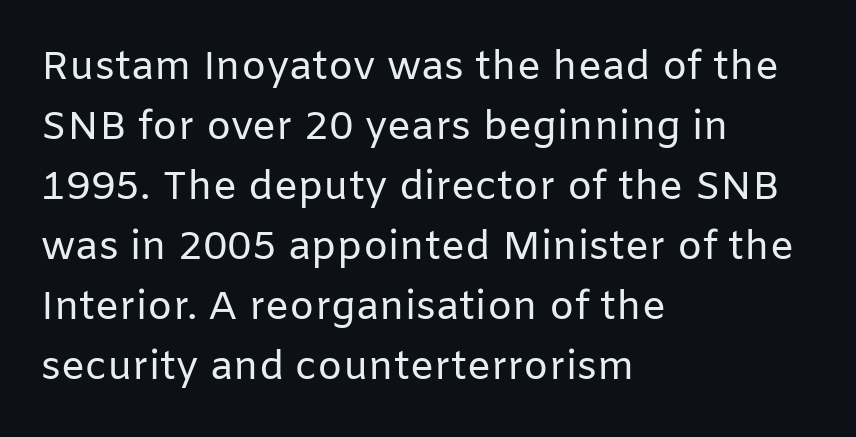
The image shows 40 px regular-weight sans-serif type, upright; set left-aligned, normal line spacing (1.5x), normal letter spacing, not underlined; low stroke contrast and a medium x-height.
